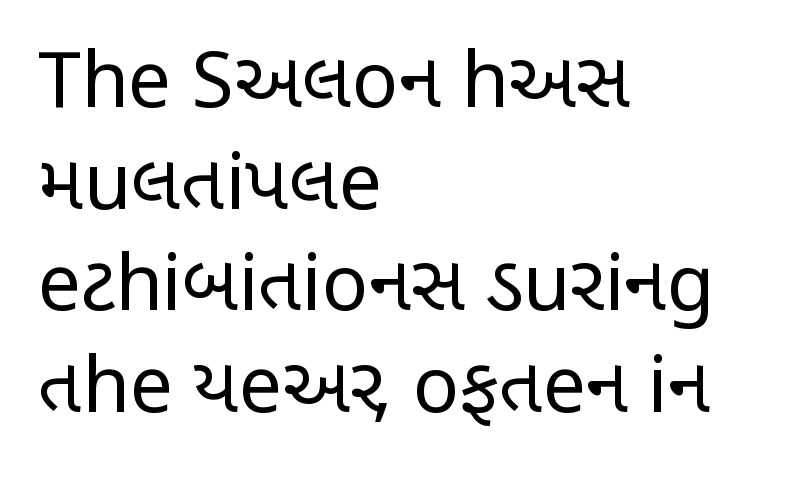
Q: Is the text bold? A: No.
Q: Is the text italic (slanted)? A: No, it is upright.
Q: Is the typeface a serif or a sans-serif typeface? A: Sans-serif.
Q: Is the text underlined? A: No.
Q: How is the paragraph aligned? A: Left-aligned.
Q: Is the spacing between letters normal or unusually wide? A: Normal.
Q: Is the spacing between lines tight, normal or loose? A: Normal.
Q: Width (condensed, normal, or wide)? A: Condensed.
Q: Stroke contrast? A: Low.
Q: x-height? A: Large.
Q: Monospaced? A: No.
